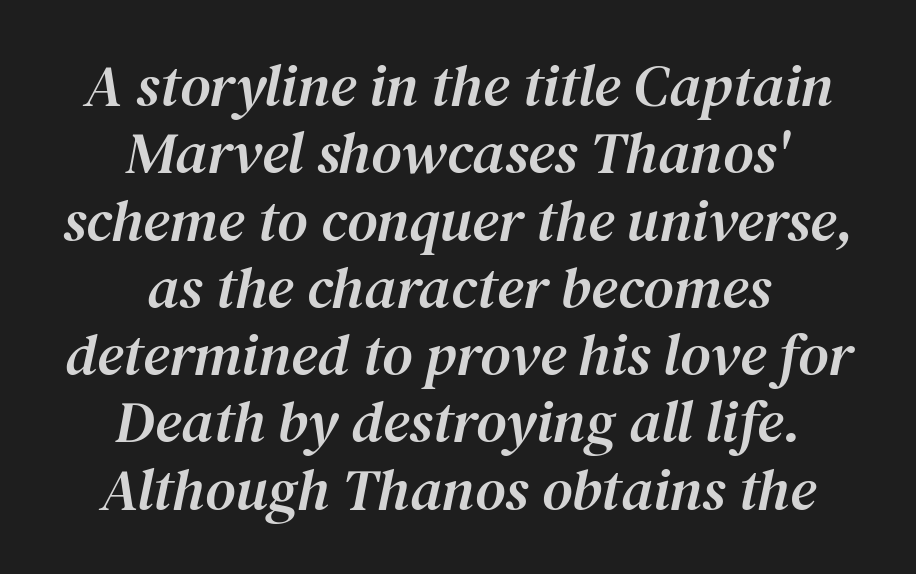
The horizontal fit of the characters is conventional and even. Typographically, this falls in the serif category. Unmarked baselines from the first word to the last. Is this a fixed-width face? No — the glyphs have proportional, varying widths. These lines are centered, leaving both edges ragged.
